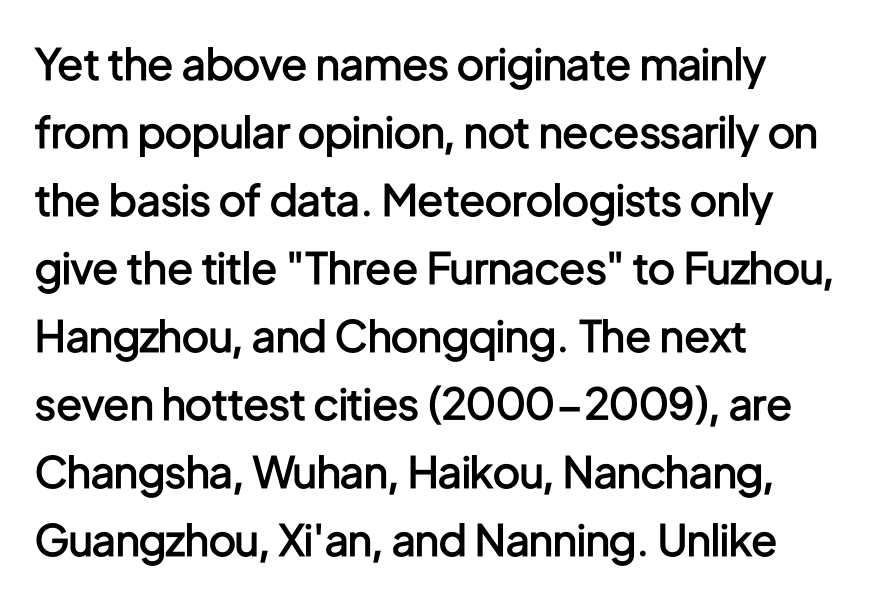
Regarding serifs, this sample does without them. The passage shown is typed in a proportional face where columns would drift. The line-height multiplier appears to be the usual default. Ascenders rise straight up at ninety degrees. Rule under the text: the space is simply empty. These lines are set flush left with a ragged right edge.
